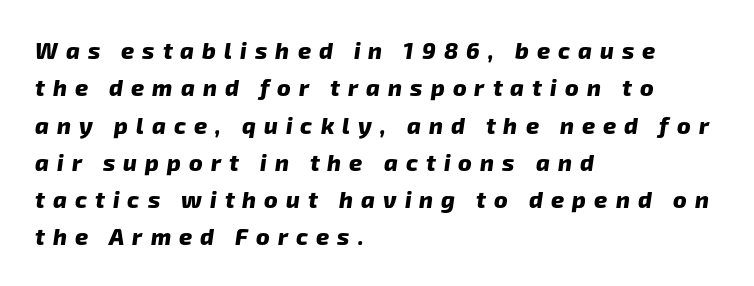
This sample uses expanded letter spacing, leaving extra air between glyphs. Its strokes are broad and dark, the hallmark of bold type. Letters rest on an invisible, unmarked baseline. Caption: multi-line text, flush left, ragged right.
